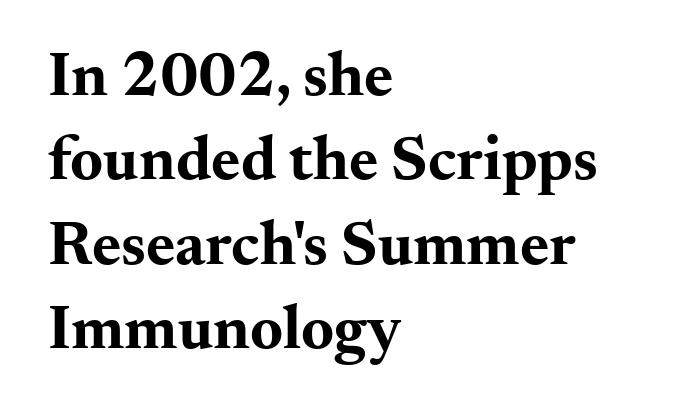
The image shows 63 px bold, wide serif type, upright; set left-aligned, normal line spacing (1.34x), normal letter spacing, not underlined; medium stroke contrast and a small x-height.
